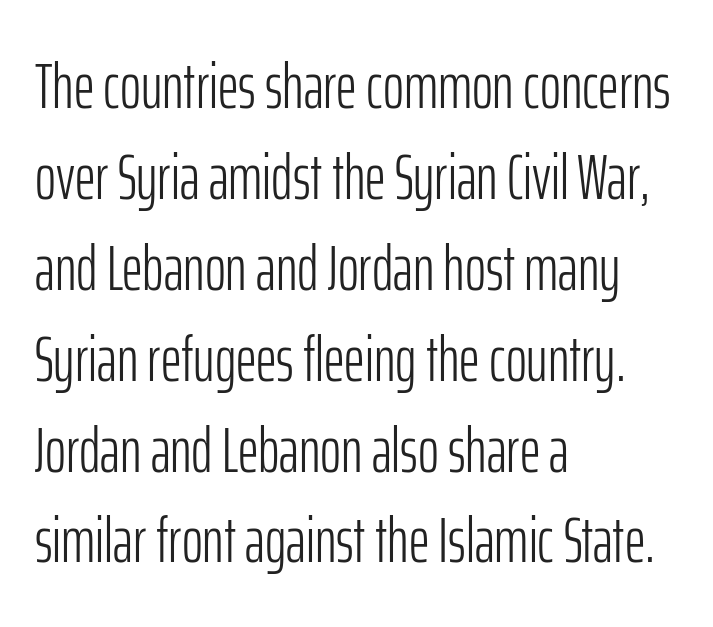
Q: Is the text bold? A: No.
Q: Is the text italic (slanted)? A: No, it is upright.
Q: Is the typeface a serif or a sans-serif typeface? A: Sans-serif.
Q: Is the text underlined? A: No.
Q: How is the paragraph aligned? A: Left-aligned.
Q: Is the spacing between letters normal or unusually wide? A: Normal.
Q: Is the spacing between lines tight, normal or loose? A: Normal.
Q: Width (condensed, normal, or wide)? A: Condensed.
Q: Stroke contrast? A: Low.
Q: x-height? A: Medium.
Q: Monospaced? A: No.
